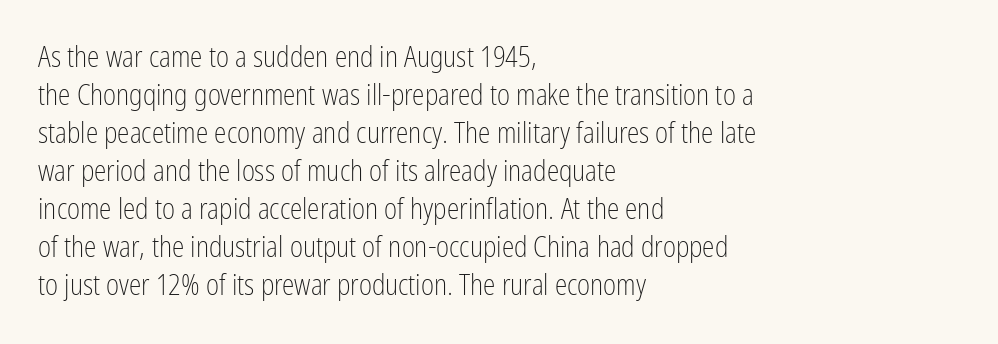
Q: Is the text bold? A: No.
Q: Is the text italic (slanted)? A: No, it is upright.
Q: Is the typeface a serif or a sans-serif typeface? A: Sans-serif.
Q: Is the text underlined? A: No.
Q: How is the paragraph aligned? A: Left-aligned.
Q: Is the spacing between letters normal or unusually wide? A: Normal.
Q: Is the spacing between lines tight, normal or loose? A: Normal.
Q: Width (condensed, normal, or wide)? A: Condensed.
Q: Stroke contrast? A: Low.
Q: x-height? A: Medium.
Q: Monospaced? A: No.
